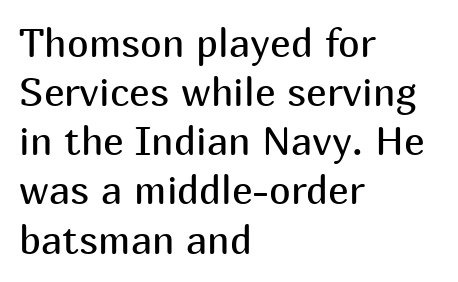
Q: Is the text bold? A: No.
Q: Is the text italic (slanted)? A: No, it is upright.
Q: Is the typeface a serif or a sans-serif typeface? A: Sans-serif.
Q: Is the text underlined? A: No.
Q: How is the paragraph aligned? A: Left-aligned.
Q: Is the spacing between letters normal or unusually wide? A: Normal.
Q: Is the spacing between lines tight, normal or loose? A: Normal.
Q: Width (condensed, normal, or wide)? A: Normal.
Q: Stroke contrast? A: Medium.
Q: x-height? A: Medium.
Q: Monospaced? A: No.
